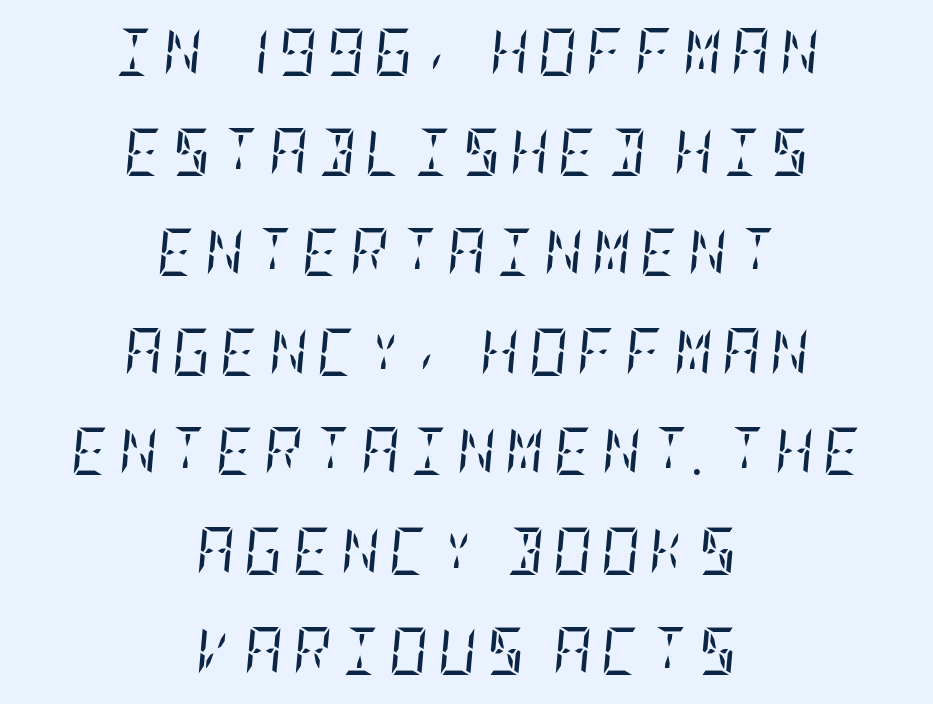
Q: Is the text bold? A: No.
Q: Is the text italic (slanted)? A: Yes, it leans right by about 5 degrees.
Q: Is the typeface a serif or a sans-serif typeface? A: Serif.
Q: Is the text underlined? A: No.
Q: How is the paragraph aligned? A: Centered.
Q: Is the spacing between lines tight, normal or loose? A: Loose.
Q: Width (condensed, normal, or wide)? A: Condensed.
Q: Stroke contrast? A: Low.
Q: x-height? A: Large.
